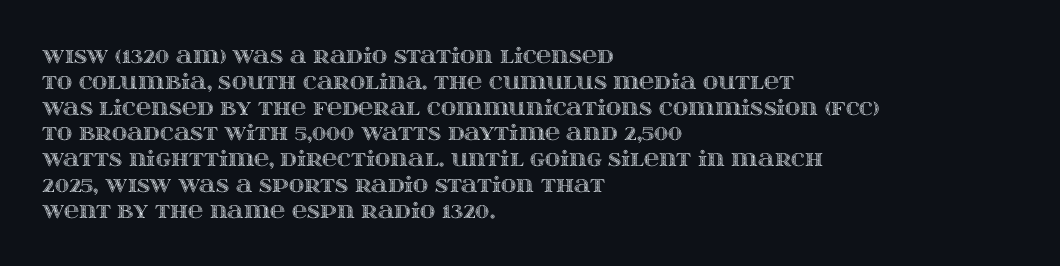
The image shows 21 px text type, upright; set left-aligned, line spacing 1.23x, normal letter spacing, not underlined.
